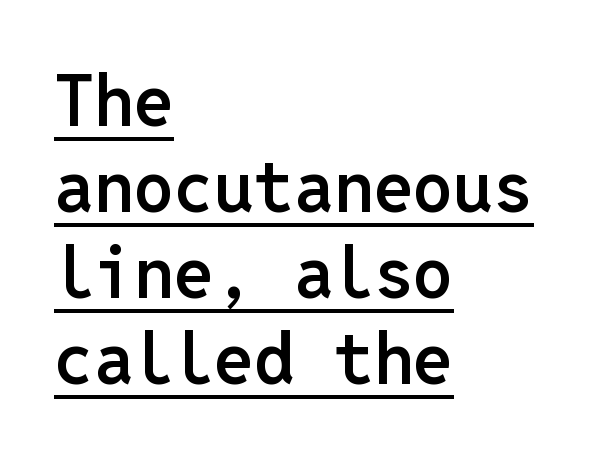
Q: Is the text bold? A: Semi-bold.
Q: Is the text italic (slanted)? A: No, it is upright.
Q: Is the typeface a serif or a sans-serif typeface? A: Sans-serif.
Q: Is the text underlined? A: Yes.
Q: How is the paragraph aligned? A: Left-aligned.
Q: Is the spacing between letters normal or unusually wide? A: Normal.
Q: Width (condensed, normal, or wide)? A: Normal.
Q: Stroke contrast? A: Low.
Q: x-height? A: Medium.
Q: Monospaced? A: Yes.
